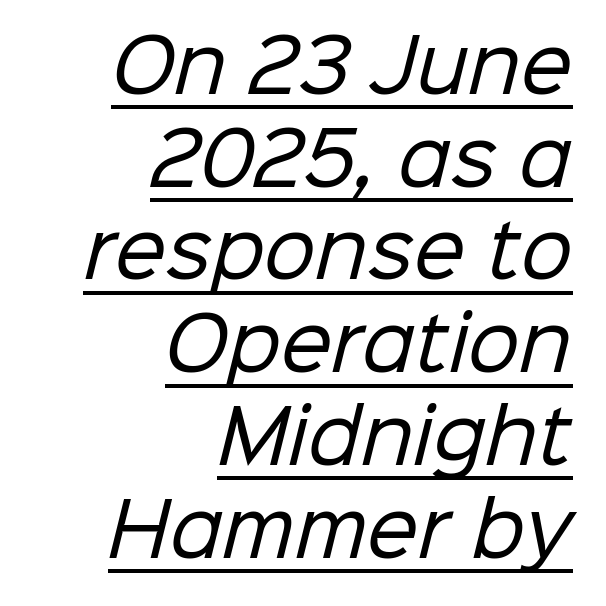
The image shows 73 px regular-weight sans-serif type; set right-aligned, normal line spacing (1.27x), normal letter spacing, underlined; low stroke contrast and a medium x-height.
